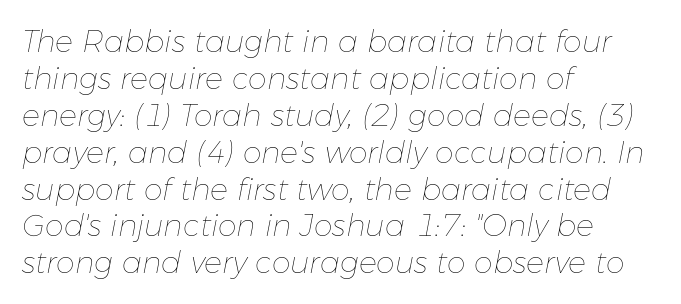
{"italic": "yes", "lean": "right", "slant_degrees": 11, "bold": "no", "weight": "thin", "width": "normal", "stroke_contrast": "low", "x_height": "medium", "monospaced": "no", "underline": "no", "align": "left", "line_spacing_ratio": 1.23, "letter_spacing": "normal", "letter_spacing_em": 0.0, "glyph_px": 30}
